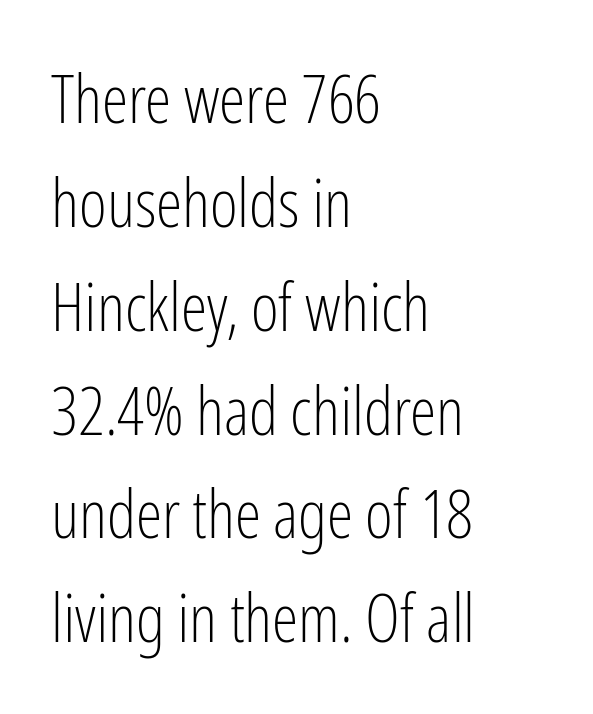
The image shows 67 px light, condensed sans-serif type, upright; set left-aligned, normal line spacing (1.55x), normal letter spacing, not underlined; low stroke contrast and a medium x-height.
